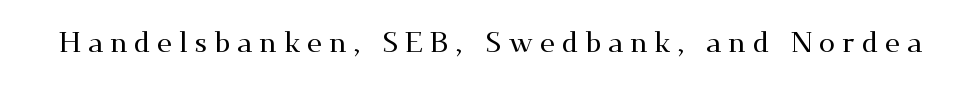
Q: Is the text italic (slanted)? A: No, it is upright.
Q: Is the typeface a serif or a sans-serif typeface? A: Serif.
Q: Is the text underlined? A: No.
Q: Is the spacing between letters normal or unusually wide? A: Unusually wide.
Q: Width (condensed, normal, or wide)? A: Wide.
Q: Stroke contrast? A: Medium.
Q: x-height? A: Small.
Q: Monospaced? A: No.
